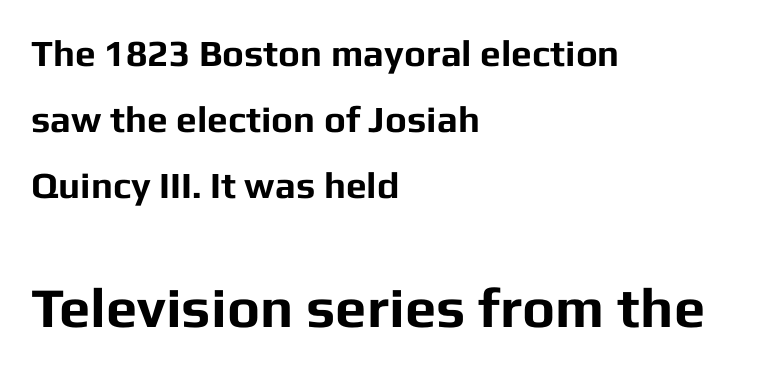
The face used here has the dense, thick strokes of a bold. The baseline area is clear. The line texture is even and compact thanks to regular tracking. A typesetter would call this proportional, since set widths differ per character.
